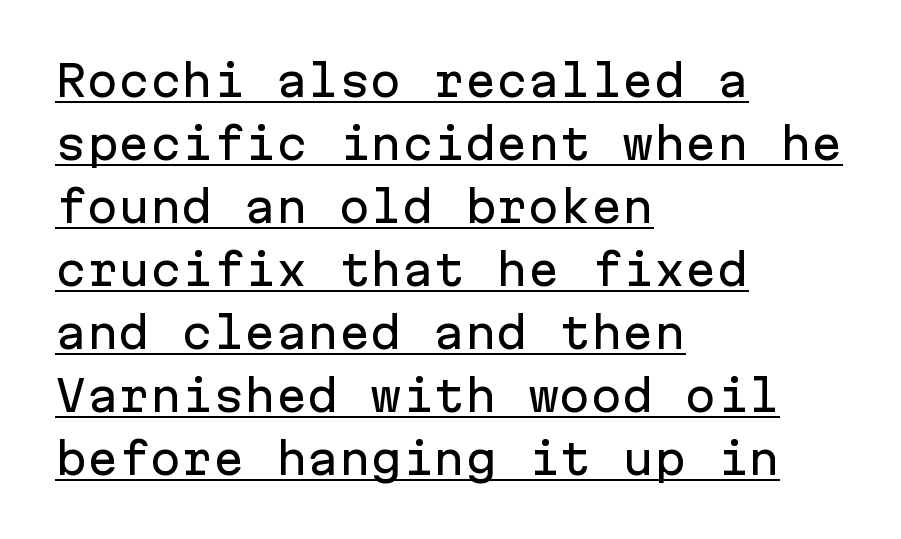
Look at the bottom of the vertical strokes: they stop flat, with no serifs. Is the letter spacing exaggerated? No — it looks like the ordinary default. Reading down the block, your eye returns to a fixed left position each line. The font's upright variant was chosen for this text. The typesetter has applied underlining to the passage shown. Spacing verdict: monospaced, one width for all characters.
